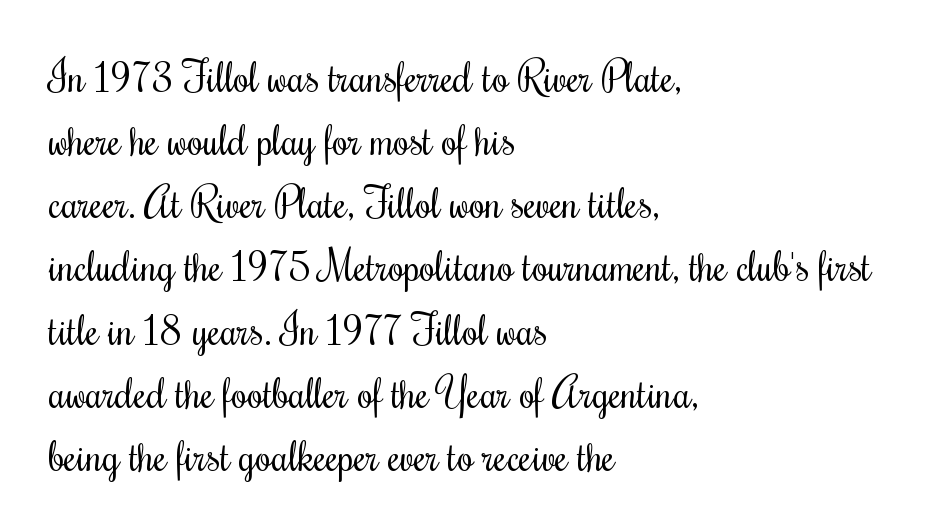
Q: Is the text bold? A: No.
Q: Is the text italic (slanted)? A: Yes.
Q: Is the typeface a serif or a sans-serif typeface? A: Serif.
Q: Is the text underlined? A: No.
Q: How is the paragraph aligned? A: Left-aligned.
Q: Is the spacing between letters normal or unusually wide? A: Normal.
Q: Is the spacing between lines tight, normal or loose? A: Normal.
Q: Width (condensed, normal, or wide)? A: Condensed.
Q: Stroke contrast? A: Medium.
Q: x-height? A: Small.
Q: Monospaced? A: No.
